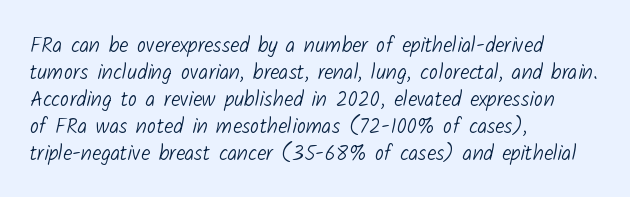
Q: Is the text bold? A: No.
Q: Is the text underlined? A: No.
Q: How is the paragraph aligned? A: Left-aligned.
Q: Is the spacing between letters normal or unusually wide? A: Normal.
Q: Is the spacing between lines tight, normal or loose? A: Normal.
